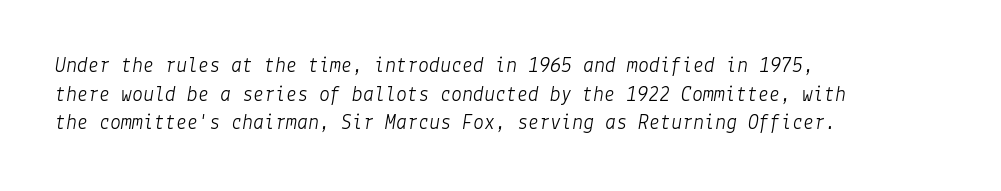
{"italic": "yes", "lean": "right", "slant_degrees": 9, "bold": "no", "underline": "no", "align": "left", "line_spacing": "normal", "line_spacing_ratio": 1.3, "letter_spacing": "normal", "letter_spacing_em": 0.0, "glyph_px": 22}
